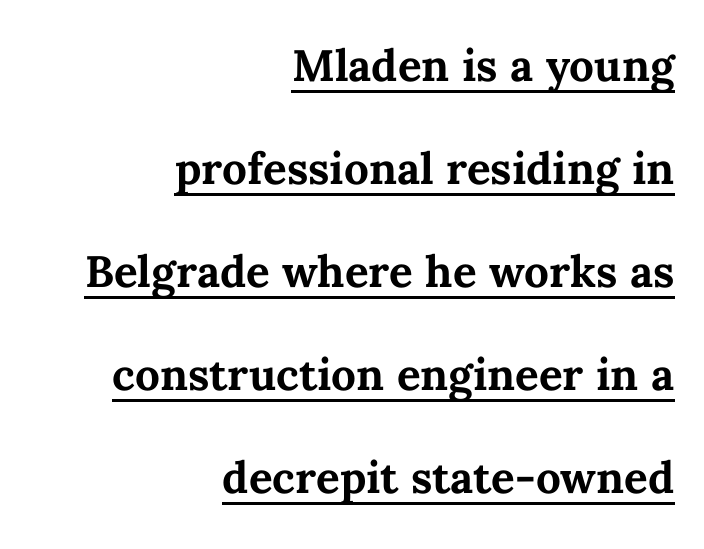
Q: Is the text bold? A: Yes.
Q: Is the text italic (slanted)? A: No, it is upright.
Q: Is the text underlined? A: Yes.
Q: How is the paragraph aligned? A: Right-aligned.
Q: Is the spacing between letters normal or unusually wide? A: Normal.
Q: Is the spacing between lines tight, normal or loose? A: Loose.
Q: Width (condensed, normal, or wide)? A: Normal.
Q: Stroke contrast? A: Medium.
Q: x-height? A: Medium.
Q: Monospaced? A: No.
